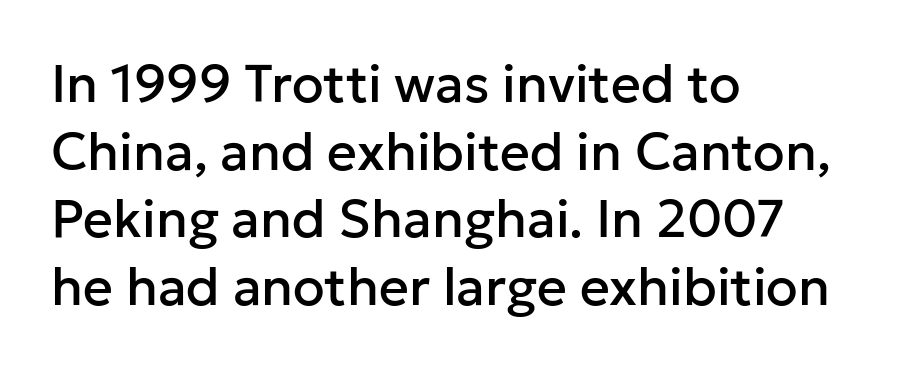
The image shows 52 px sans-serif type, upright; set left-aligned, normal line spacing (1.3x), normal letter spacing, not underlined; low stroke contrast and a medium x-height.
